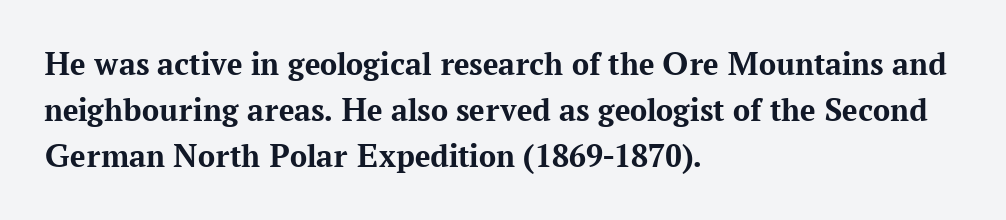
The image shows 34 px bold serif type, upright; set left-aligned, normal line spacing (1.36x), normal letter spacing, not underlined; medium stroke contrast and a medium x-height.
